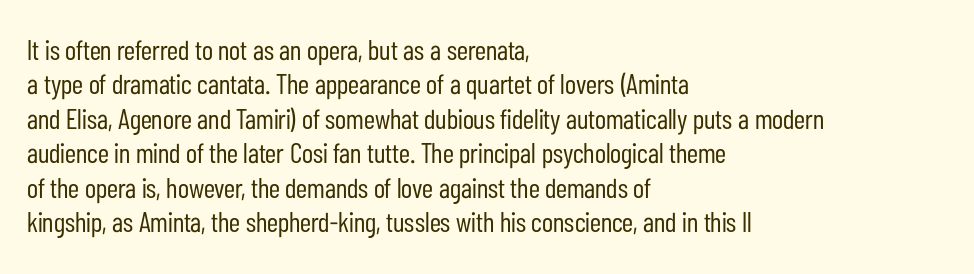
The image shows 28 px regular-weight, condensed sans-serif type, upright; set left-aligned, line spacing 1.23x, normal letter spacing, not underlined; low stroke contrast and a medium x-height.
